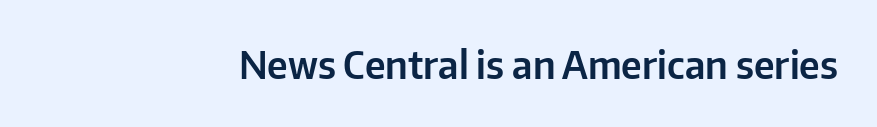
Q: Is the text italic (slanted)? A: No, it is upright.
Q: Is the typeface a serif or a sans-serif typeface? A: Sans-serif.
Q: Is the text underlined? A: No.
Q: Is the spacing between letters normal or unusually wide? A: Normal.
Q: Width (condensed, normal, or wide)? A: Normal.
Q: Stroke contrast? A: Low.
Q: x-height? A: Medium.
Q: Monospaced? A: No.
